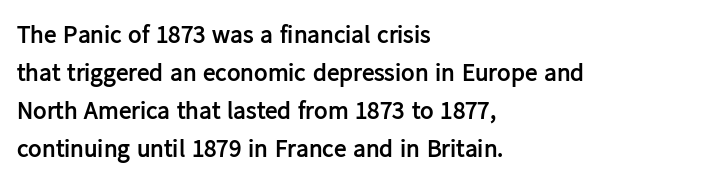
The image shows 25 px bold type, upright; set left-aligned, normal line spacing (1.52x), normal letter spacing, not underlined.
